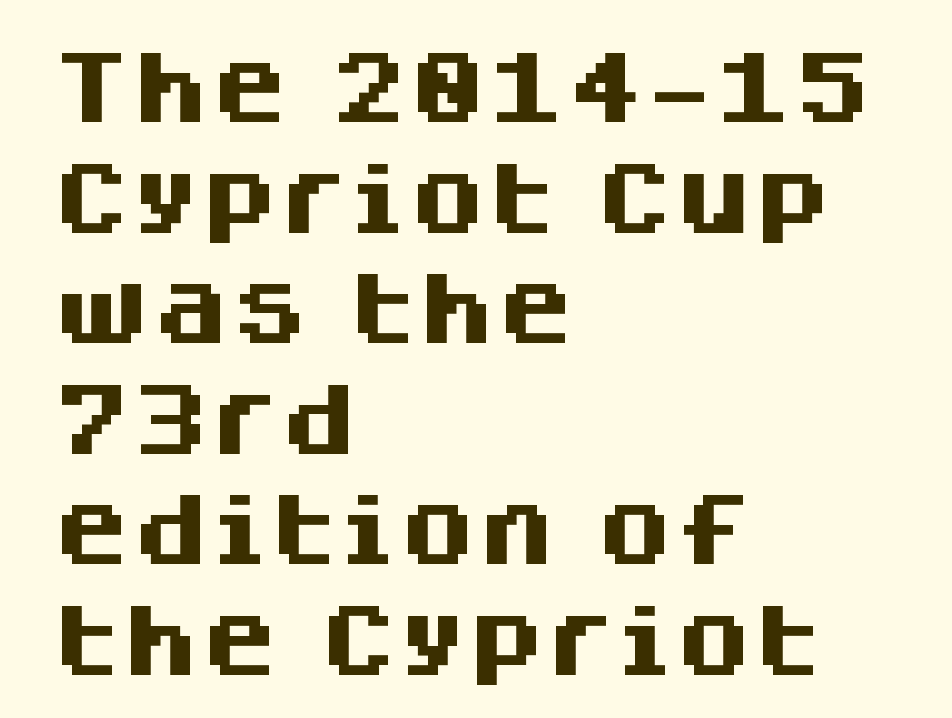
The image shows 79 px heavy sans-serif type, upright; set left-aligned, normal line spacing (1.4x), normal letter spacing, not underlined; medium stroke contrast and a large x-height.
